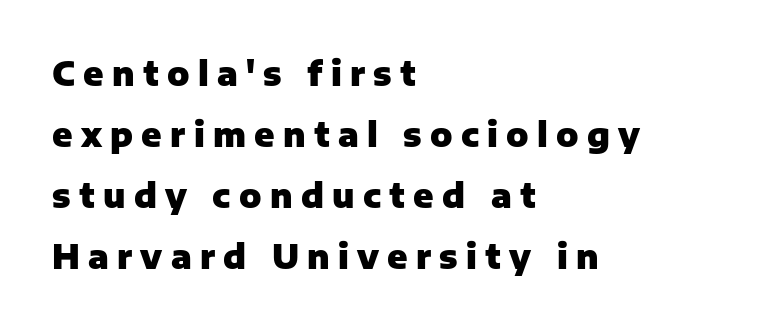
The passage is arranged the way most books set body copy — flush left. Looks like regular typesetting: each glyph gets only the width it needs. This rendering features lettering with no underline. Characters follow at a spacing far wider than the type designer built in. Grotesque or geometric, the face here clearly has no serifs. Does the lettering tilt? It doesn't — this is upright.
